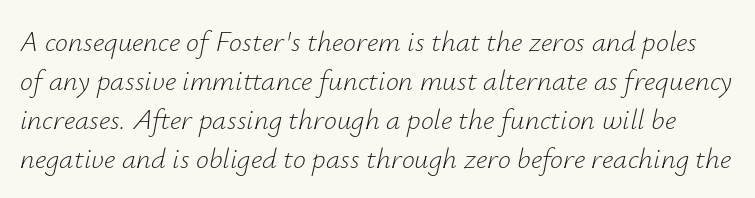
The image shows 29 px light type, italic (leaning right); set normal line spacing (1.35x), normal letter spacing, not underlined; low stroke contrast and a small x-height.
